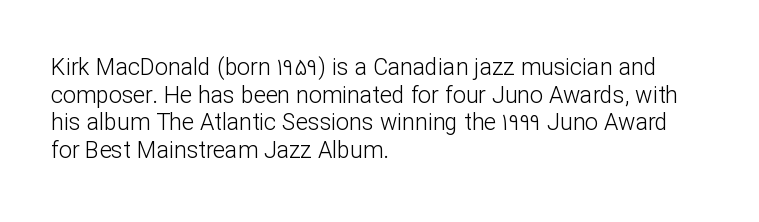
The image shows 23 px text type, upright; set left-aligned, line spacing 1.2x, normal letter spacing, not underlined.
